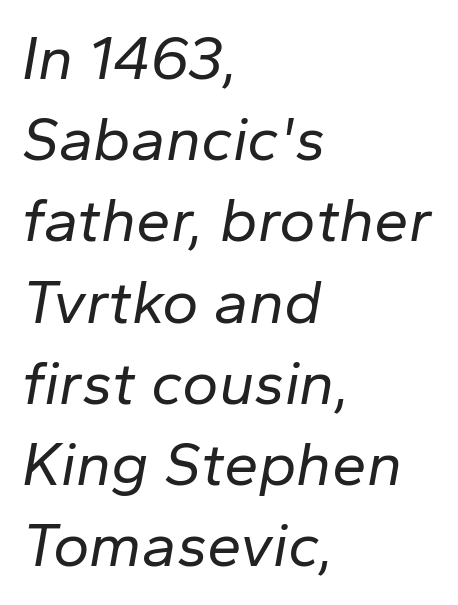
{"italic": "yes", "lean": "right", "slant_degrees": 10, "bold": "no", "weight": "regular", "width": "normal", "stroke_contrast": "low", "x_height": "medium", "monospaced": "no", "underline": "no", "align": "left", "line_spacing": "normal", "line_spacing_ratio": 1.31, "letter_spacing": "normal", "letter_spacing_em": 0.0, "glyph_px": 62}
